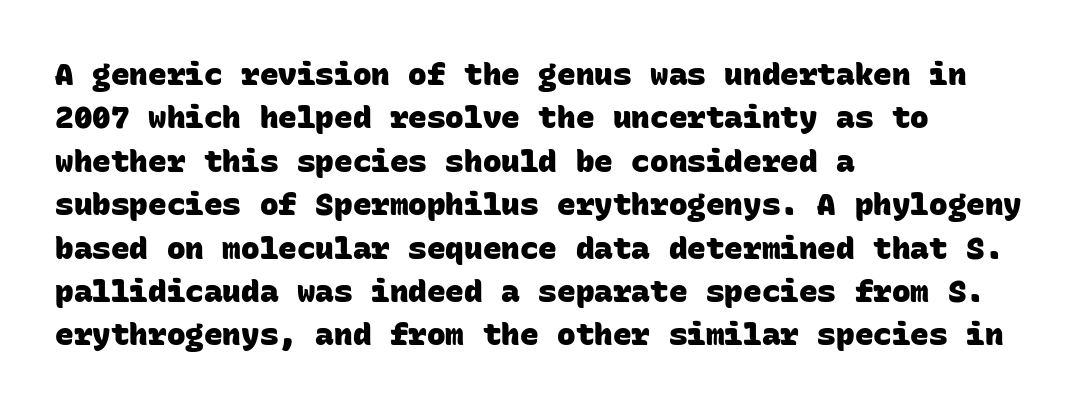
{"serif": "no", "bold": "yes", "weight": "heavy", "width": "normal", "stroke_contrast": "low", "x_height": "large", "monospaced": "yes", "underline": "no", "align": "left", "line_spacing": "normal", "line_spacing_ratio": 1.4, "letter_spacing": "normal", "letter_spacing_em": 0.0, "glyph_px": 31}
